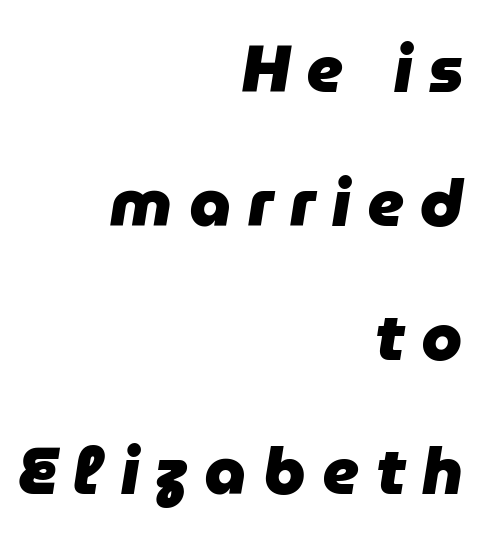
Q: Is the text bold? A: Yes.
Q: Is the text italic (slanted)? A: Yes, it leans right by about 9 degrees.
Q: Is the text underlined? A: No.
Q: How is the paragraph aligned? A: Right-aligned.
Q: Is the spacing between letters normal or unusually wide? A: Unusually wide.
Q: Is the spacing between lines tight, normal or loose? A: Loose.
Q: Width (condensed, normal, or wide)? A: Normal.
Q: Stroke contrast? A: Low.
Q: x-height? A: Medium.
Q: Monospaced? A: No.
